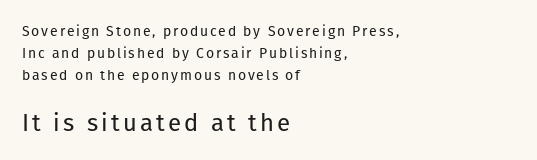
The image shows 24 px text type, upright; set left-aligned, normal line spacing (1.58x), not underlined; the second (bottom) block is 1.71x larger.
